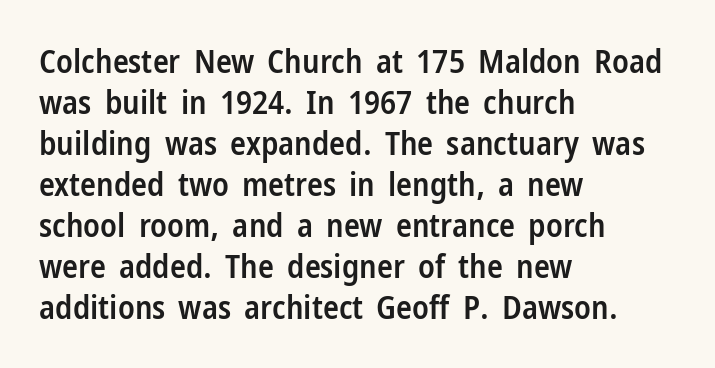
The image shows 33 px semibold, condensed sans-serif type, upright; set left-aligned, line spacing 1.24x, normal letter spacing, not underlined; low stroke contrast and a medium x-height.
